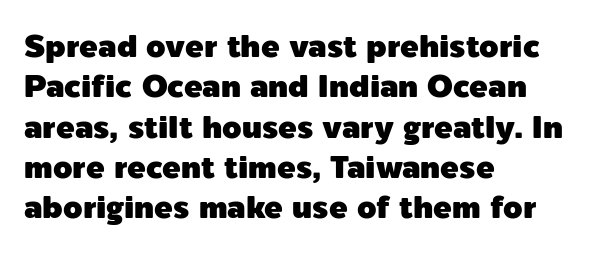
This is sans-serif lettering, the kind often seen on screens and signage. Notice how the stems are strictly vertical — no italics here. Notice how the passage keeps a crisp vertical edge on the left only. Words float on clear page, feet unadorned. In terms of letterspacing, this is plain default setting. Summary of vertical rhythm: regular, with standard interline spacing.
